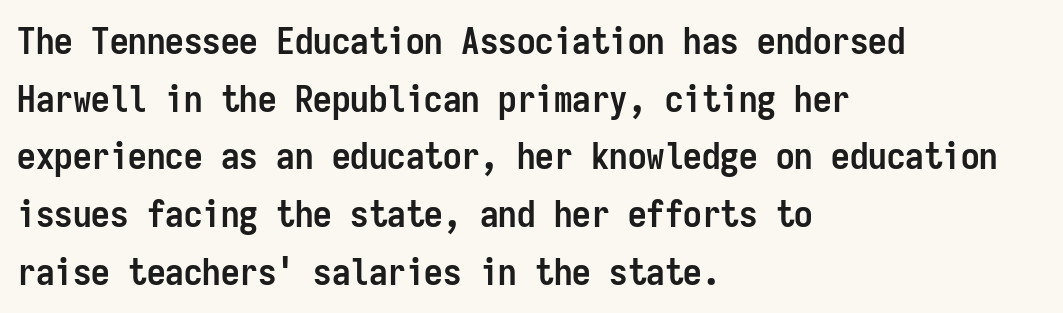
The image shows 37 px semibold, condensed sans-serif type, upright, monospaced; set left-aligned, normal line spacing (1.56x), normal letter spacing, not underlined; low stroke contrast and a medium x-height.
